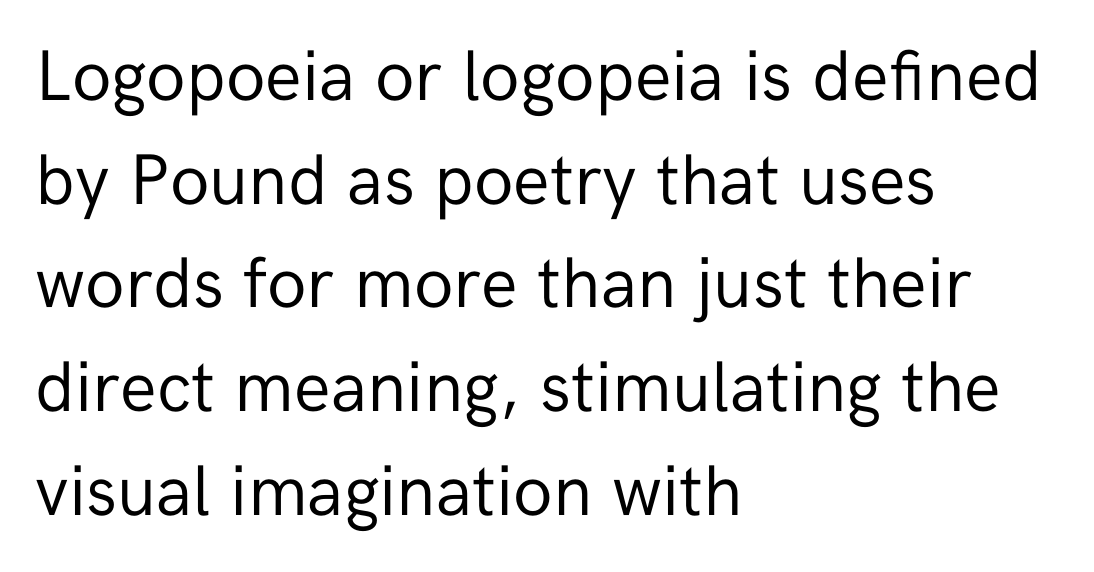
This sample uses an upright cut, with every glyph sitting square on the baseline. The weight tops out at a normal text grade. The passage shown is typed in a proportional face where columns would drift. One glance says typical: line gaps are just what's usual. A sans-serif font was chosen for this passage. Quick note: underline off.
